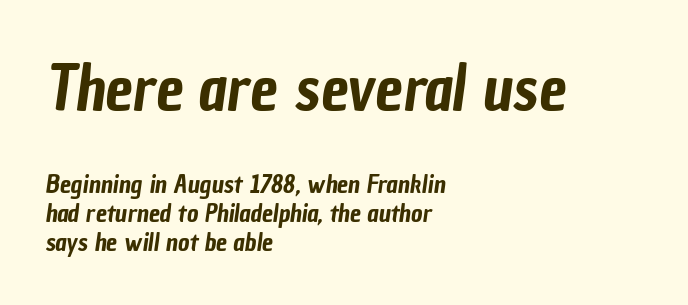
No feet cap the strokes, marking this as sans-serif type. The typesetter chose a ragged-right arrangement here. Characters follow at the spacing the type designer built in. The initial chunk of copy outweighs the following chunk in type size. Rule under the text: the space is simply empty. Varying glyph widths throughout — classic text-font behaviour.
